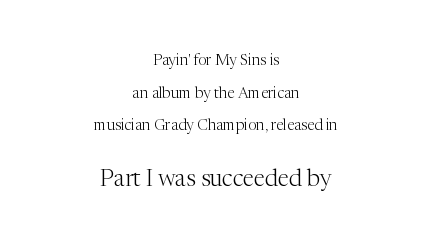
Each new line begins a long way beneath the previous one. The following chunk of copy outweighs the initial chunk in type size. Anything drawn beneath the words? Only blank space. The passage is arranged like a title page — every line centered.
